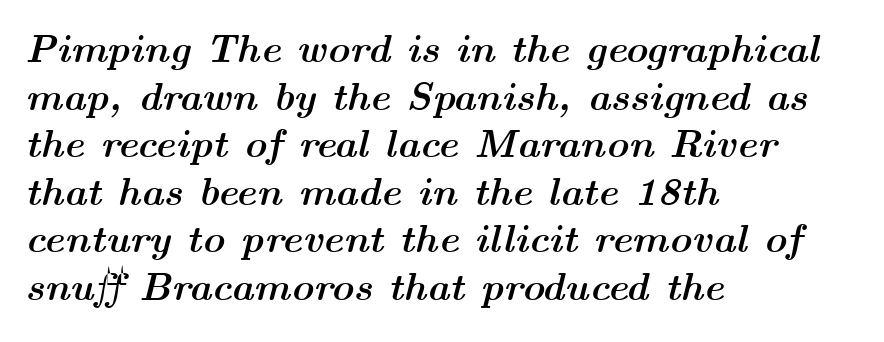
Q: Is the text bold? A: Yes.
Q: Is the text italic (slanted)? A: Yes, it leans right by about 14 degrees.
Q: Is the text underlined? A: No.
Q: How is the paragraph aligned? A: Left-aligned.
Q: Is the spacing between letters normal or unusually wide? A: Normal.
Q: Width (condensed, normal, or wide)? A: Wide.
Q: Stroke contrast? A: Medium.
Q: x-height? A: Medium.
Q: Monospaced? A: No.
